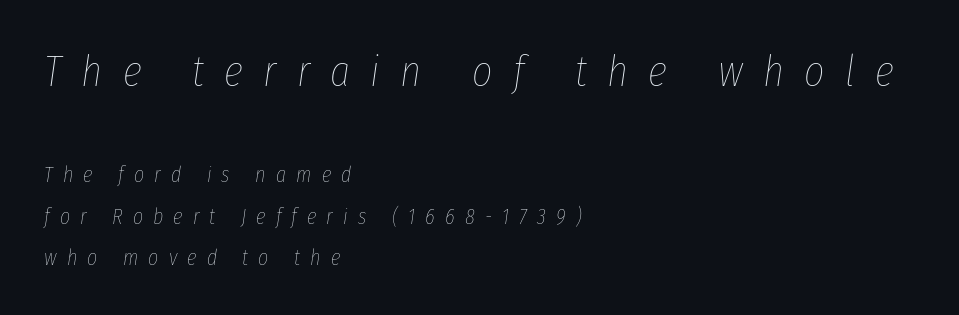
The area under the type is left untouched. Stems here are at most as thick as an everyday book face. A student would notice the top passage is typeset larger than what follows. Rendered with sloped, italic letterforms. Inter-character spacing is expanded well beyond the font's built-in metrics. Left-aligned paragraph, ragged on the right.
